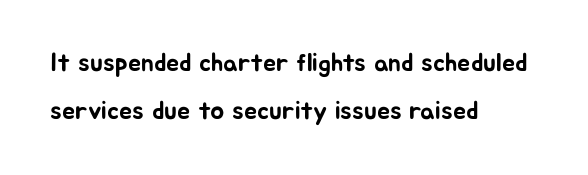
{"italic": "no", "underline": "no", "align": "left", "line_spacing_ratio": 1.84, "letter_spacing": "normal", "letter_spacing_em": 0.0, "glyph_px": 26}
